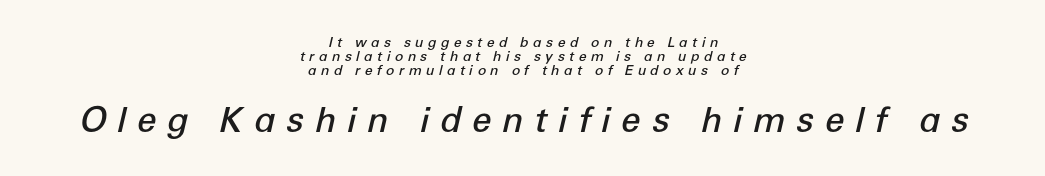
{"italic": "yes", "lean": "right", "slant_degrees": 12, "bold": "semi", "weight": "semibold", "width": "normal", "stroke_contrast": "low", "x_height": "medium", "monospaced": "no", "underline": "no", "align": "center", "line_spacing": "tight", "line_spacing_ratio": 1.01, "letter_spacing": "wide", "letter_spacing_em": 0.3, "larger_block": "second", "size_ratio": 2.5, "glyph_px": 35}
